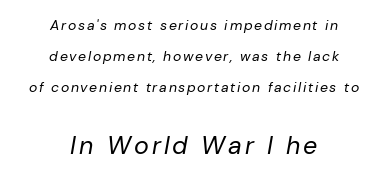
{"italic": "yes", "lean": "right", "slant_degrees": 10, "bold": "no", "underline": "no", "align": "center", "line_spacing": "loose", "line_spacing_ratio": 2.22, "larger_block": "second", "size_ratio": 1.79, "glyph_px": 25}
